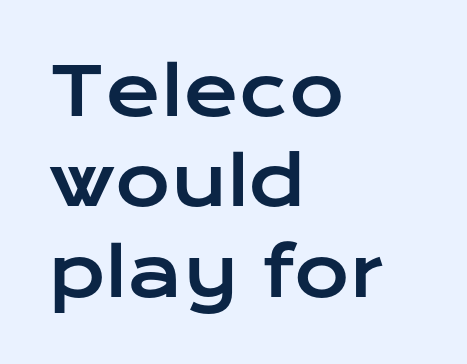
Caption: multi-line text, flush left, ragged right. Rendered with straight, roman letterforms. Interline gaps are of average width in this sample. The letters advance in unequal steps, a hallmark of proportional type. Each letter's strokes conclude bluntly, with no projecting serifs. The line texture is even and compact thanks to regular tracking.
